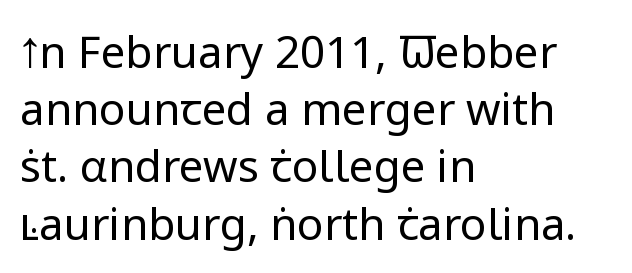
The image shows 44 px regular-weight sans-serif type, upright; set left-aligned, normal line spacing (1.3x), normal letter spacing, not underlined; low stroke contrast and a medium x-height.
